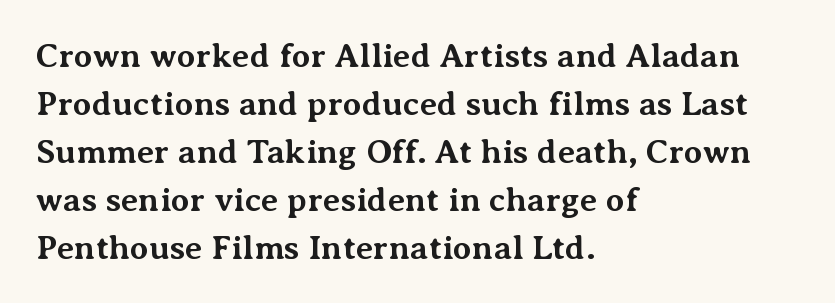
Rule under the text: the space is simply empty. Heft: maximum for text — a bold. Serifs: yes, visible at the terminals of the letterforms. The line-height multiplier appears to be the usual default. Observe the ordinary spacing: letters are neighbours, not strangers. Do the characters align in a grid? No, the font is proportional.
